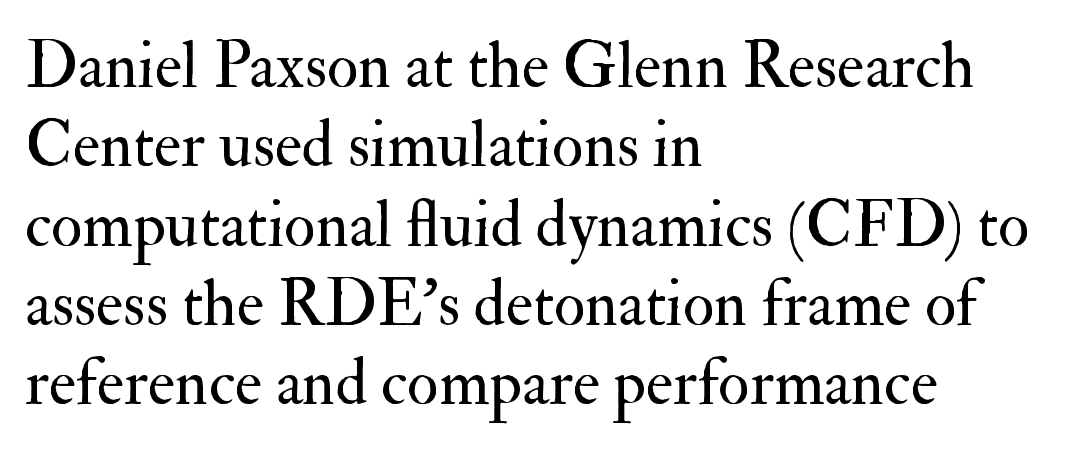
{"serif": "yes", "italic": "no", "bold": "no", "weight": "regular", "width": "normal", "stroke_contrast": "medium", "x_height": "small", "monospaced": "no", "underline": "no", "align": "left", "line_spacing_ratio": 1.22, "letter_spacing": "normal", "letter_spacing_em": 0.0, "glyph_px": 65}
